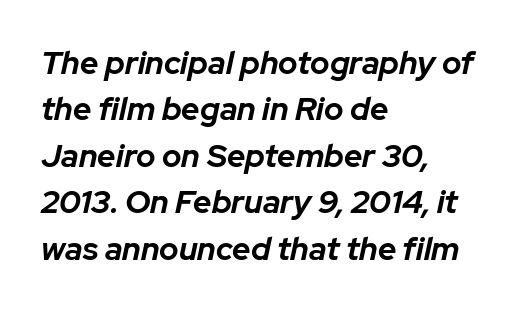
The image shows 32 px bold type, italic (leaning right); set left-aligned, normal line spacing (1.45x), normal letter spacing, not underlined; low stroke contrast and a medium x-height.
